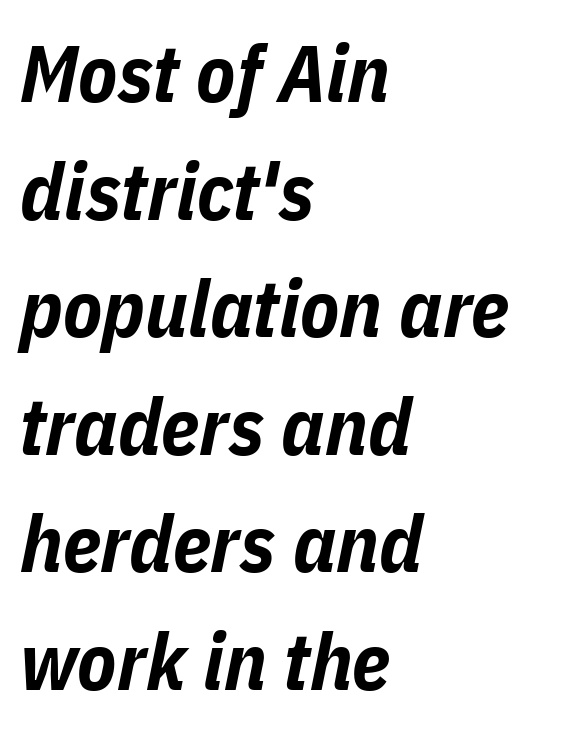
On the weight axis this lands at bold, roughly 700. The face used here is proportionally spaced, like ordinary book or web type. The rendering anchors every line to the left-hand side. Line spacing here is normal. Look at the tracking — it's just the regular setting, nothing added.
